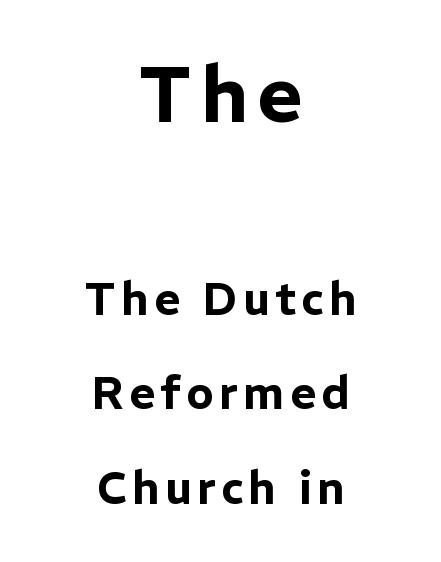
The image shows 78 px sans-serif type, upright; set centered, loose line spacing (2.09x), not underlined; the first (top) block is 1.73x larger; low stroke contrast and a medium x-height.
